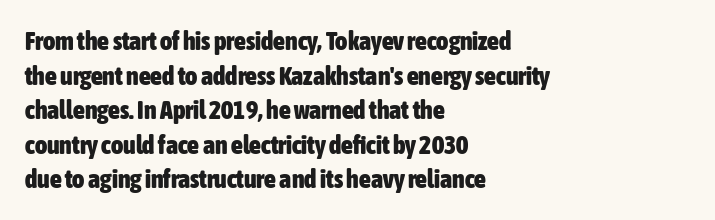
Do the letters lean? They stand straight. Standard letterfit; no display-style spreading of the glyphs. The strip under each line holds only bare page. The rendering anchors every line to the left-hand side. The glyphs have the mass of a bold cut. Quick note: interline space is typical.
